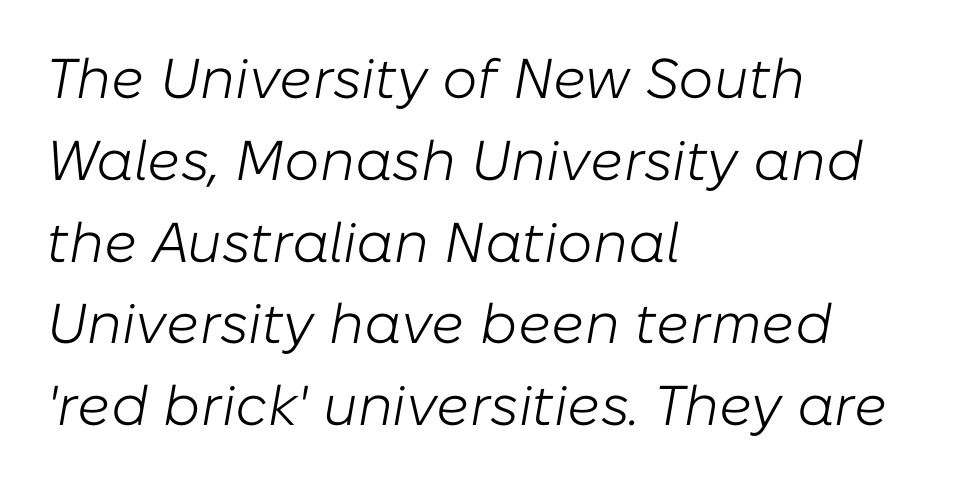
The image shows 56 px light type, italic (leaning right); set left-aligned, normal line spacing (1.46x), normal letter spacing, not underlined; low stroke contrast and a medium x-height.
